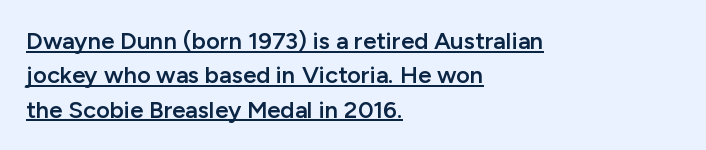
Q: Is the text bold? A: Semi-bold.
Q: Is the text italic (slanted)? A: No, it is upright.
Q: Is the text underlined? A: Yes.
Q: How is the paragraph aligned? A: Left-aligned.
Q: Is the spacing between letters normal or unusually wide? A: Normal.
Q: Is the spacing between lines tight, normal or loose? A: Normal.
